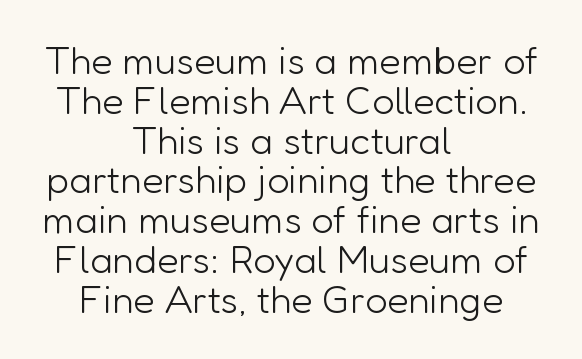
The image shows 39 px light sans-serif type, upright; set centered, tight line spacing (1.02x), normal letter spacing, not underlined; low stroke contrast and a medium x-height.
